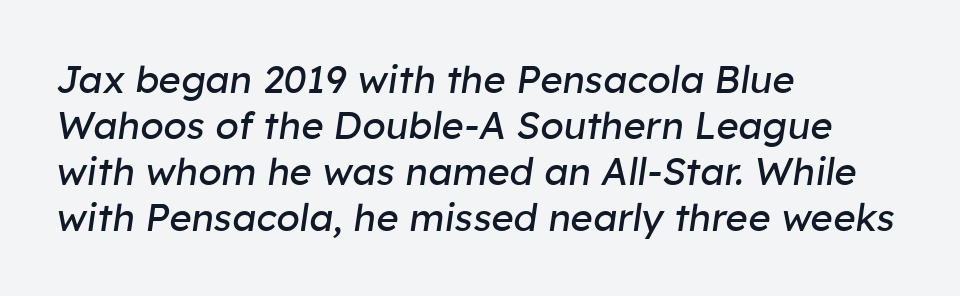
Q: Is the text bold? A: No.
Q: Is the text italic (slanted)? A: Yes, it leans right by about 8 degrees.
Q: Is the text underlined? A: No.
Q: How is the paragraph aligned? A: Left-aligned.
Q: Is the spacing between letters normal or unusually wide? A: Normal.
Q: Width (condensed, normal, or wide)? A: Normal.
Q: Stroke contrast? A: Low.
Q: x-height? A: Medium.
Q: Monospaced? A: No.
